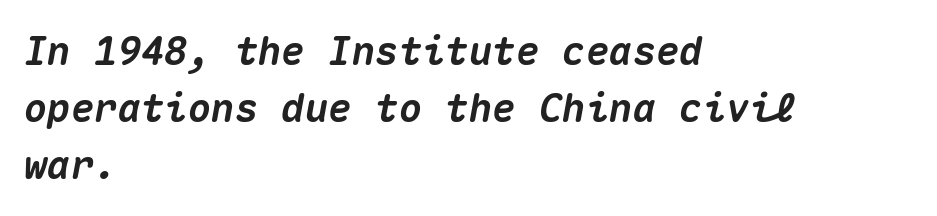
The image shows 39 px heavy type, italic (leaning right), monospaced; set left-aligned, normal line spacing (1.46x), normal letter spacing, not underlined; medium stroke contrast and a medium x-height.
